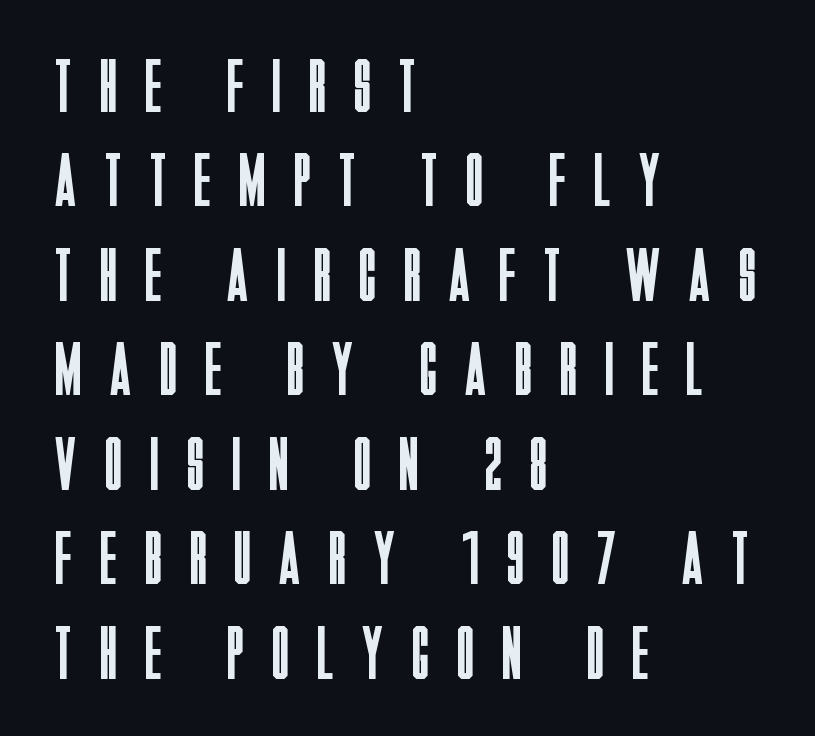
The image shows 75 px regular-weight, condensed sans-serif type, upright; set left-aligned, normal line spacing (1.26x), unusually wide letter spacing (+0.39 em), not underlined; low stroke contrast and a large x-height.
